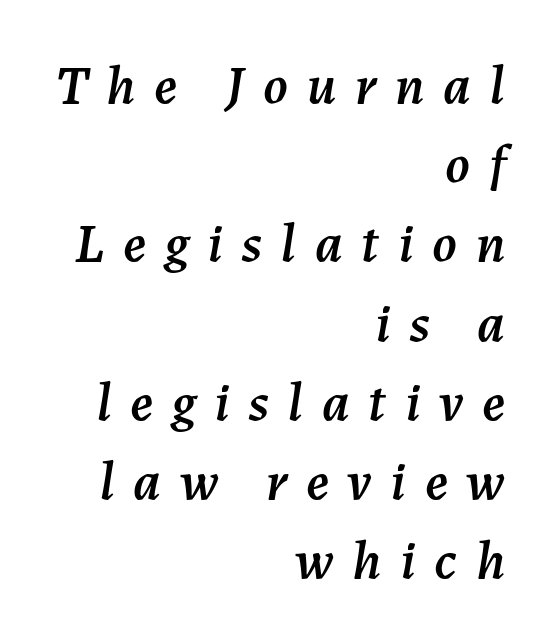
There is plenty of visible air inserted between adjacent glyphs. A typesetter would call this proportional, since set widths differ per character. Slanted lettering throughout. The space beneath each line is pristine and unruled. Where is the straight margin? On the right. Leading matches the norm, producing a regular column.
